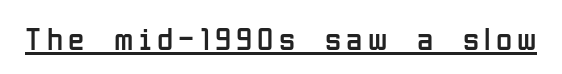
{"serif": "no", "italic": "no", "bold": "no", "weight": "regular", "width": "condensed", "stroke_contrast": "low", "x_height": "medium", "monospaced": "no", "underline": "yes", "glyph_px": 33}
